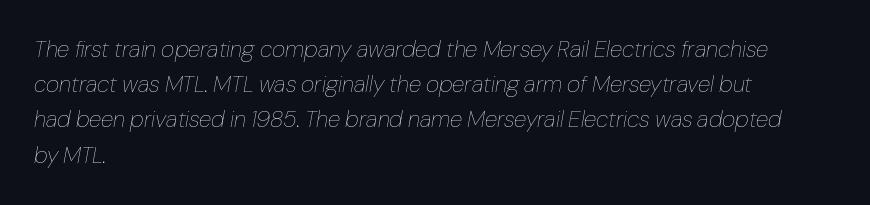
The image shows 23 px text type, italic (leaning right); set left-aligned, normal line spacing (1.53x), normal letter spacing, not underlined.
